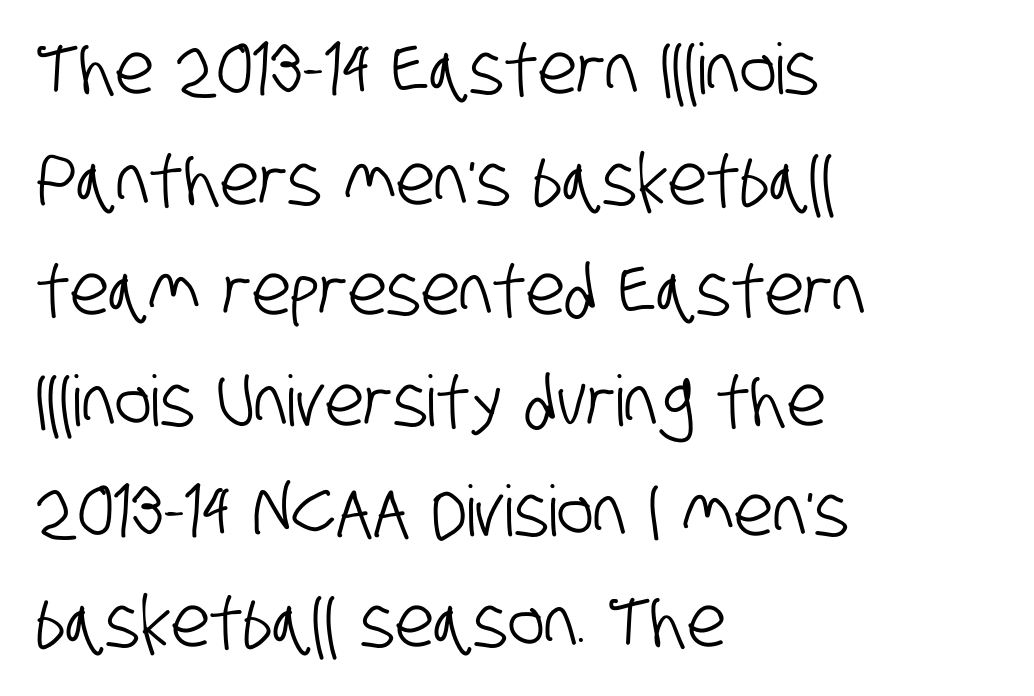
Q: Is the typeface a serif or a sans-serif typeface? A: Sans-serif.
Q: Is the text underlined? A: No.
Q: How is the paragraph aligned? A: Left-aligned.
Q: Is the spacing between letters normal or unusually wide? A: Normal.
Q: Is the spacing between lines tight, normal or loose? A: Normal.
Q: Width (condensed, normal, or wide)? A: Condensed.
Q: Stroke contrast? A: Low.
Q: x-height? A: Large.
Q: Monospaced? A: No.
